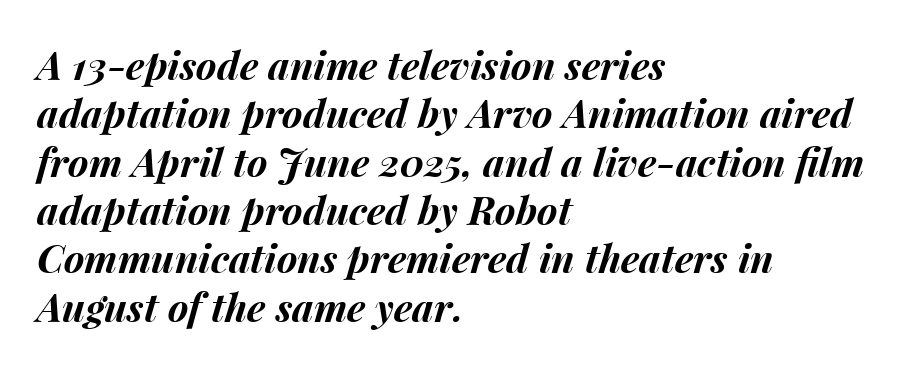
{"italic": "yes", "lean": "right", "slant_degrees": 15, "bold": "yes", "weight": "bold", "width": "normal", "stroke_contrast": "medium", "x_height": "medium", "monospaced": "no", "underline": "no", "align": "left", "line_spacing_ratio": 1.24, "letter_spacing": "normal", "letter_spacing_em": 0.0, "glyph_px": 39}
